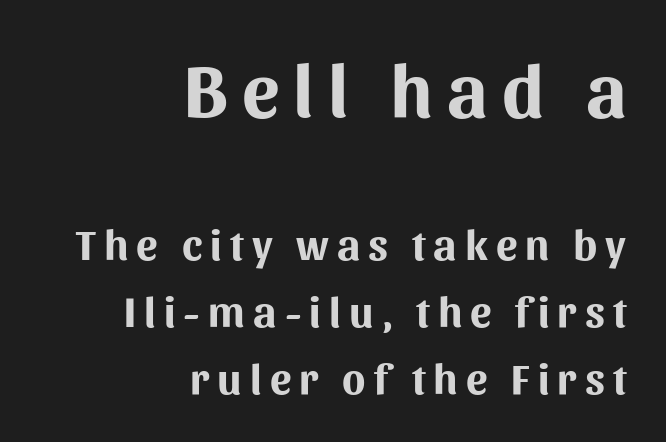
A typesetter would mark this as roman, not italic. I'd call this a sans setting — the letters go barefoot. Spacing verdict: proportional, widths tailored to each character. Plenty of ink on the page — the face is bold. No word sits above an underline. A normal amount of white space separates one row of letters from the next.
